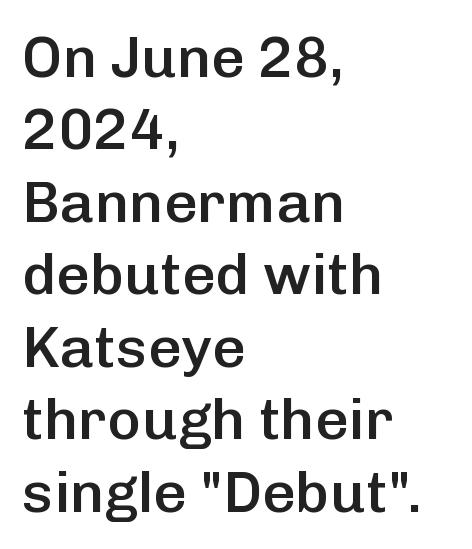
The image shows 58 px semibold sans-serif type, upright; set left-aligned, normal line spacing (1.25x), normal letter spacing, not underlined; low stroke contrast and a medium x-height.
